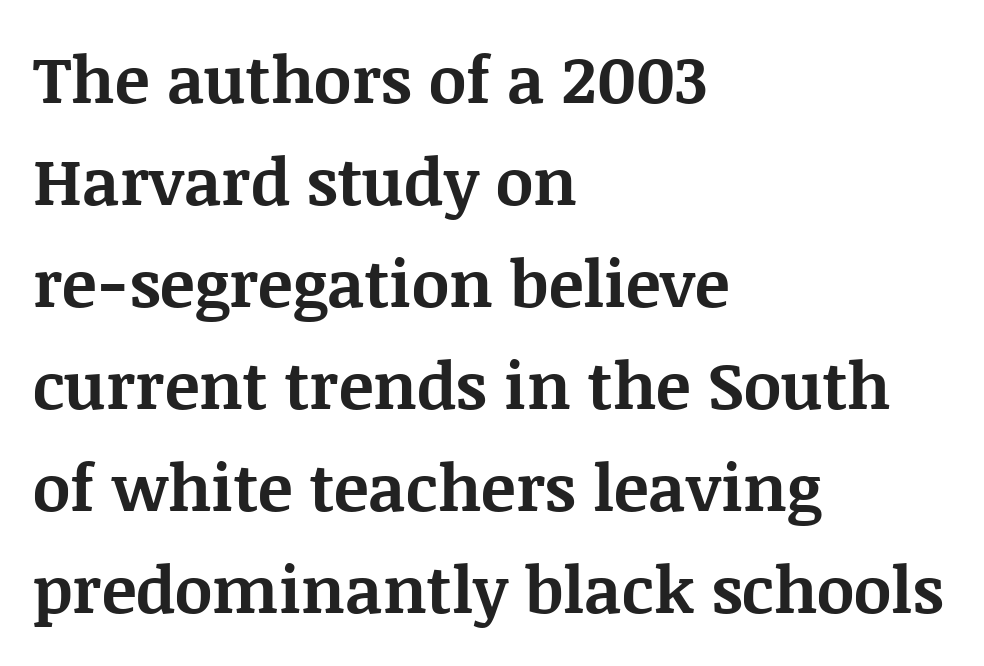
The image shows 65 px bold serif type, upright; set left-aligned, normal line spacing (1.57x), normal letter spacing, not underlined; medium stroke contrast and a large x-height.
